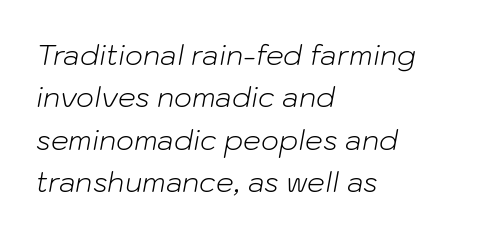
Q: Is the text bold? A: No.
Q: Is the text italic (slanted)? A: Yes, it leans right by about 10 degrees.
Q: Is the text underlined? A: No.
Q: How is the paragraph aligned? A: Left-aligned.
Q: Is the spacing between letters normal or unusually wide? A: Normal.
Q: Is the spacing between lines tight, normal or loose? A: Normal.
Q: Width (condensed, normal, or wide)? A: Normal.
Q: Stroke contrast? A: Low.
Q: x-height? A: Medium.
Q: Monospaced? A: No.
